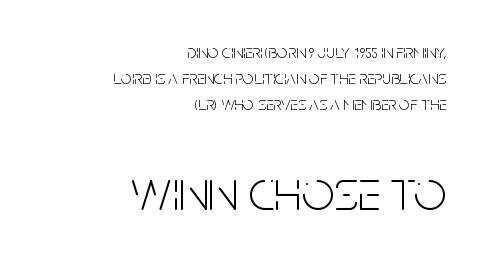
The image shows 57 px light, condensed sans-serif type, upright; set right-aligned, normal line spacing (1.38x), normal letter spacing, not underlined; the second (bottom) block is 3.0x larger; low stroke contrast and a large x-height.
